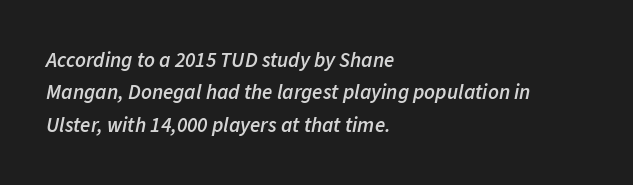
Q: Is the text bold? A: Semi-bold.
Q: Is the text italic (slanted)? A: Yes, it leans right by about 11 degrees.
Q: Is the text underlined? A: No.
Q: How is the paragraph aligned? A: Left-aligned.
Q: Is the spacing between letters normal or unusually wide? A: Normal.
Q: Is the spacing between lines tight, normal or loose? A: Normal.
